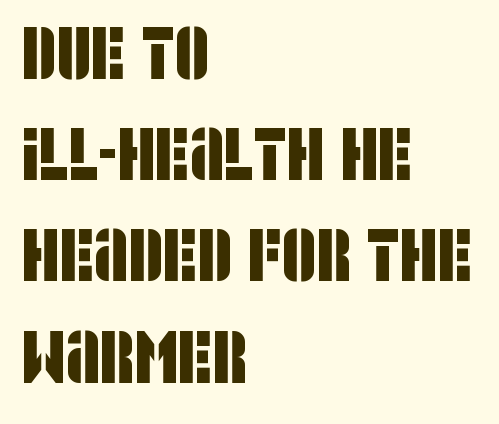
Where is the straight margin? On the left. In terms of leading, this rendering sits right in the middle. The gap between lines stays unmarked. Students, note that the glyphs here touch the page at normal intervals. Are there feet on the stems? There aren't — it's a sans. Do the characters align in a grid? No, the font is proportional.
